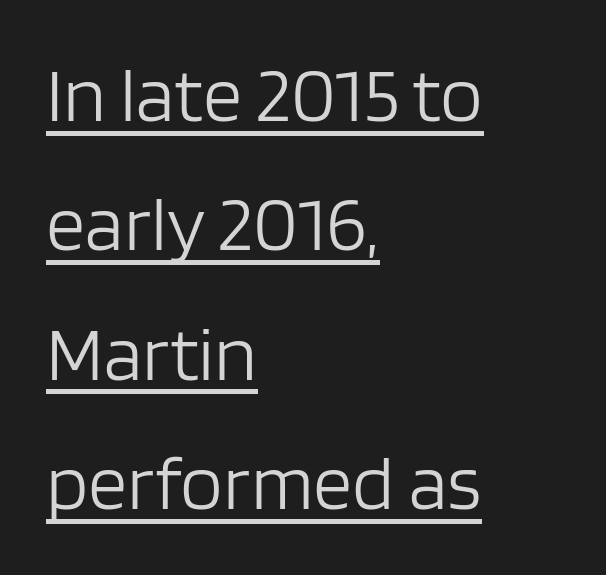
The image shows 78 px light sans-serif type, upright; set left-aligned, normal line spacing (1.66x), normal letter spacing, underlined; low stroke contrast and a large x-height.
